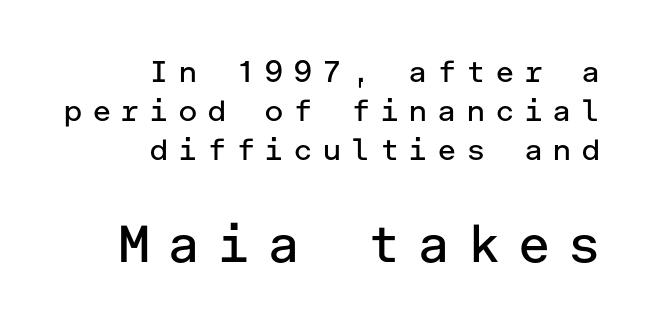
A student would notice the bottom passage is typeset larger than what precedes it. I'd call this a sans setting — the letters go barefoot. A typesetter would call this heavily tracked-out type. The string is rendered with underlining switched off. The rendering anchors every line to the right-hand side. Each new line begins a customary step beneath the previous one.
